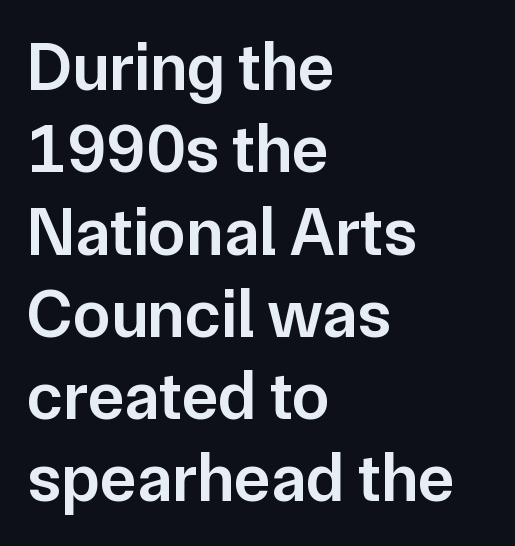
The image shows 68 px semibold sans-serif type, upright; set left-aligned, line spacing 1.21x, normal letter spacing, not underlined; low stroke contrast and a medium x-height.
